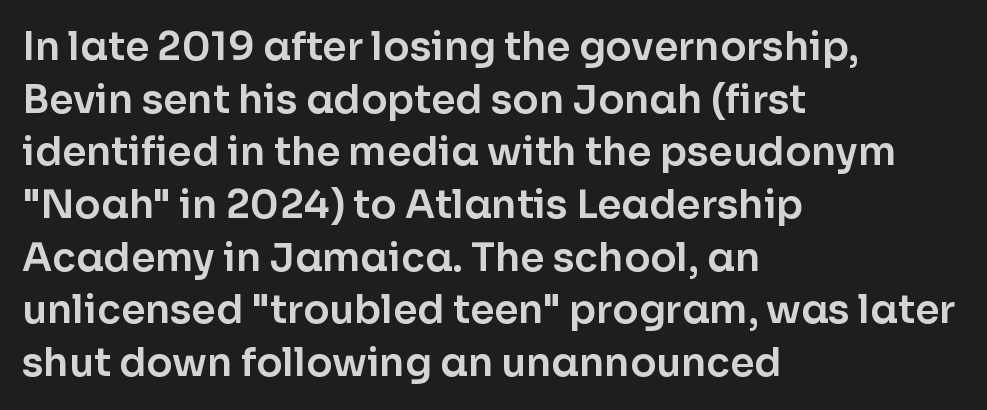
The line-height multiplier appears to be the usual default. No word sits above an underline. Glyph-to-glyph distance matches everyday printed text. The characters display no serif detailing; their extremities are plain. Each letter keeps its own natural width here, so spacing adapts to shape. The passage is arranged the way most books set body copy — flush left.
